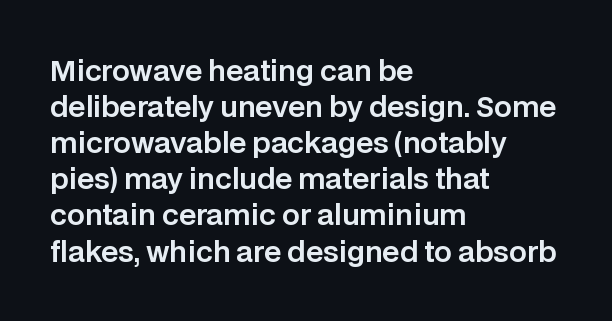
Observe the ordinary spacing: letters are neighbours, not strangers. One glance says typical: line gaps are just what's usual. Only glyphs here, with clear space below each row. This rendering employs a face without finishing strokes, i.e., a sans-serif. These lines are set flush left with a ragged right edge.
